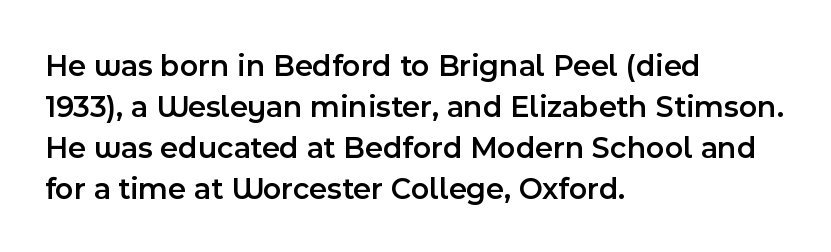
The image shows 31 px semibold sans-serif type, upright; set left-aligned, normal line spacing (1.32x), normal letter spacing, not underlined; a medium x-height.
